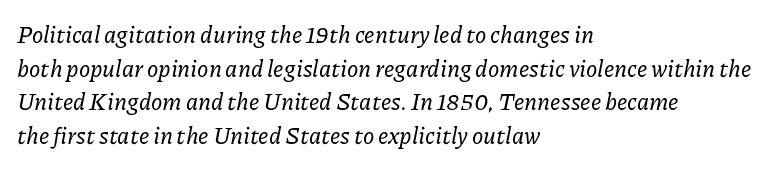
The image shows 23 px text type, italic (leaning right); set left-aligned, normal line spacing (1.46x), normal letter spacing, not underlined.
